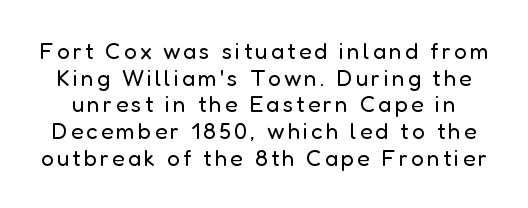
Bare-footed words on every line. Weight class: somewhere from thin through regular. Vertical strokes here are truly vertical.
